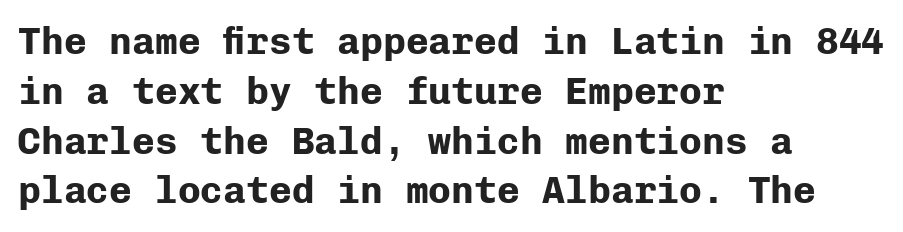
{"serif": "no", "italic": "no", "bold": "yes", "weight": "bold", "width": "normal", "stroke_contrast": "low", "x_height": "medium", "monospaced": "yes", "underline": "no", "align": "left", "line_spacing": "normal", "line_spacing_ratio": 1.31, "letter_spacing": "normal", "letter_spacing_em": 0.0, "glyph_px": 38}
